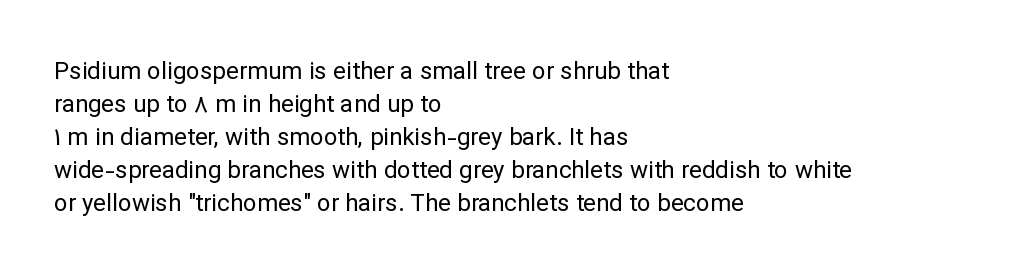
The image shows 24 px text type, upright; set left-aligned, normal line spacing (1.38x), normal letter spacing, not underlined.
